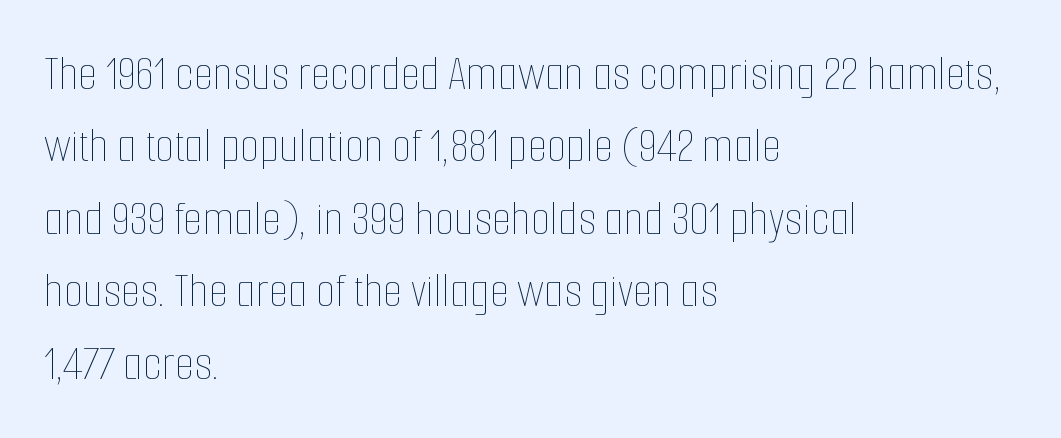
Q: Is the text bold? A: No.
Q: Is the text italic (slanted)? A: No, it is upright.
Q: Is the text underlined? A: No.
Q: How is the paragraph aligned? A: Left-aligned.
Q: Is the spacing between letters normal or unusually wide? A: Normal.
Q: Is the spacing between lines tight, normal or loose? A: Normal.
Q: Width (condensed, normal, or wide)? A: Condensed.
Q: Stroke contrast? A: Low.
Q: x-height? A: Medium.
Q: Monospaced? A: No.
